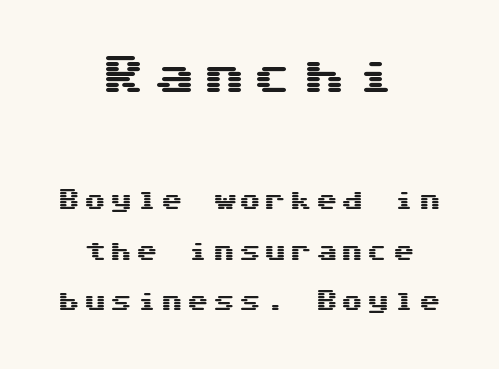
Q: Is the text italic (slanted)? A: No, it is upright.
Q: Is the typeface a serif or a sans-serif typeface? A: Sans-serif.
Q: Is the text underlined? A: No.
Q: How is the paragraph aligned? A: Centered.
Q: Is the spacing between lines tight, normal or loose? A: Loose.
Q: Which block of text is set in a larger size, the first (top) or the second (bottom)? A: The first (top) one.
Q: Width (condensed, normal, or wide)? A: Wide.
Q: Stroke contrast? A: Medium.
Q: x-height? A: Medium.
